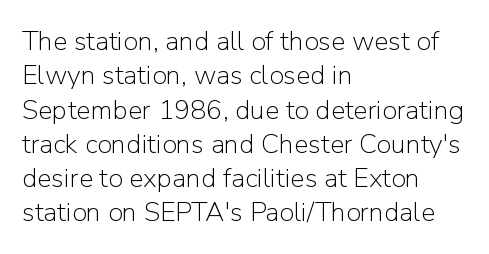
The image shows 27 px text type, upright; set left-aligned, normal line spacing (1.27x), normal letter spacing, not underlined.
